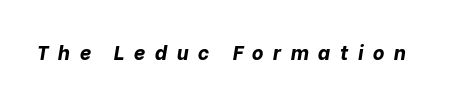
Q: Is the text bold? A: Yes.
Q: Is the text italic (slanted)? A: Yes, it leans right by about 10 degrees.
Q: Is the text underlined? A: No.
Q: Is the spacing between letters normal or unusually wide? A: Unusually wide.
